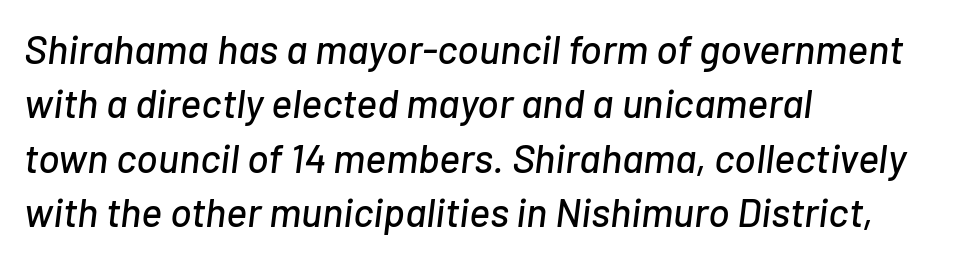
{"italic": "yes", "lean": "right", "slant_degrees": 7, "width": "normal", "stroke_contrast": "low", "x_height": "medium", "monospaced": "no", "underline": "no", "align": "left", "line_spacing": "normal", "line_spacing_ratio": 1.36, "letter_spacing": "normal", "letter_spacing_em": 0.0, "glyph_px": 40}
